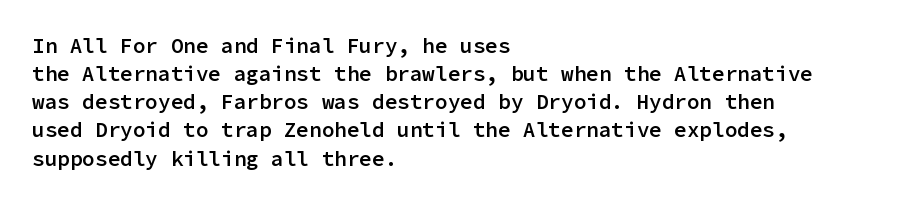
The axis of the letterforms is exactly vertical. The block of text has a typical density, with ordinary space between rows. Plain, unruled lines of type. Slightly chunky letters — semibold, I'd say, not full bold. Left-aligned paragraph, ragged on the right.
